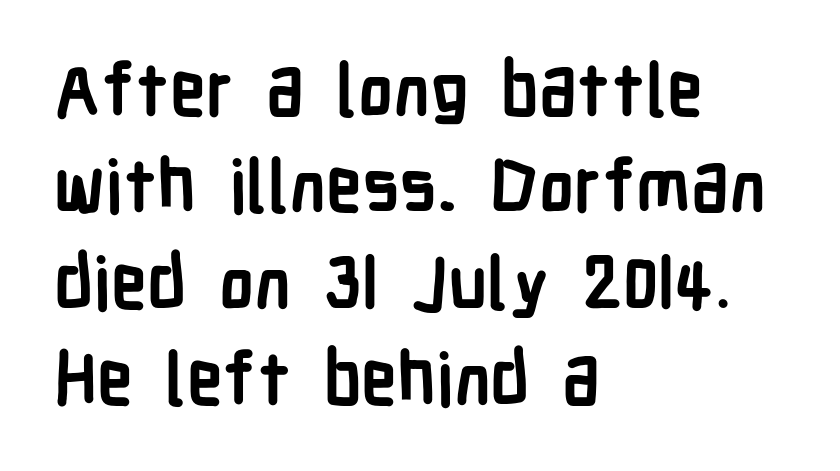
{"serif": "no", "italic": "no", "bold": "yes", "weight": "semibold", "width": "condensed", "stroke_contrast": "low", "x_height": "medium", "monospaced": "no", "underline": "no", "align": "left", "line_spacing": "normal", "line_spacing_ratio": 1.34, "letter_spacing": "normal", "letter_spacing_em": 0.0, "glyph_px": 72}
